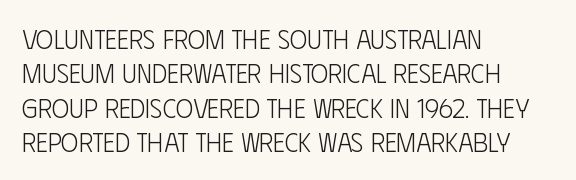
The image shows 26 px text type, upright; set left-aligned, normal line spacing (1.32x), normal letter spacing, not underlined.
